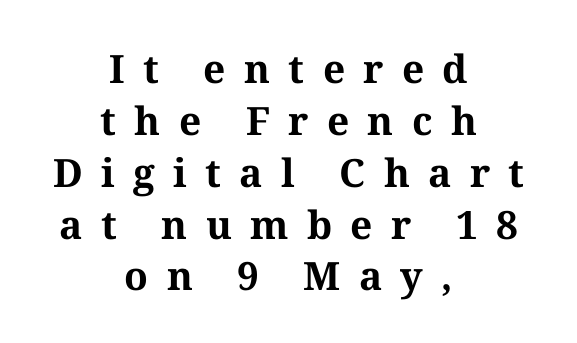
Letterform terminals end in serifs throughout the passage. The lines are quadded center. Rule under the text: the space is simply empty. When letters stand straight like this, we call the style roman or upright.
